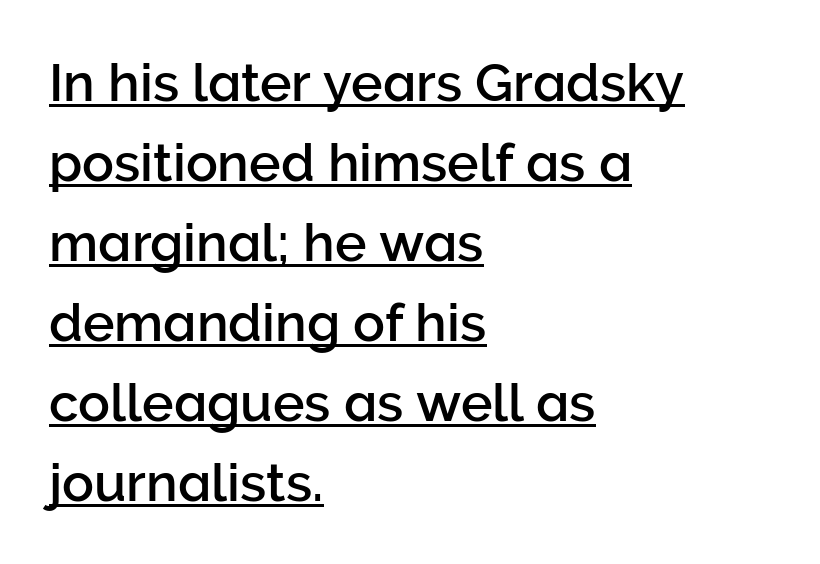
The image shows 53 px sans-serif type, upright; set left-aligned, normal line spacing (1.51x), normal letter spacing, underlined; low stroke contrast and a medium x-height.
